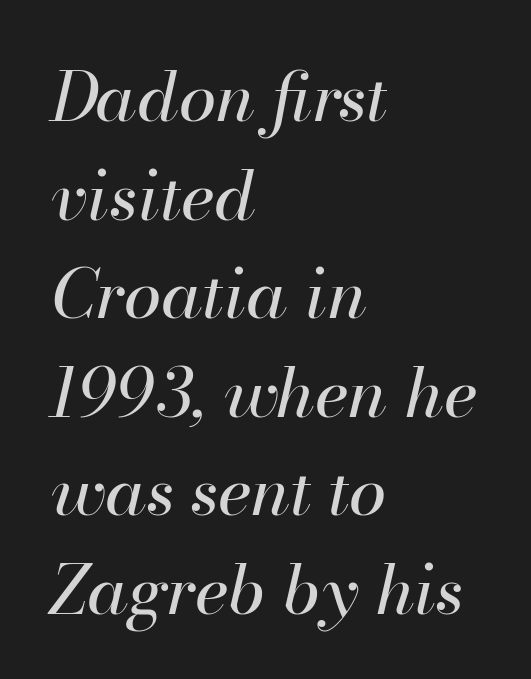
These lines keep a tight, regular rhythm from letter to letter. In terms of posture, this sample is oblique. Notice how descenders clear the ascenders below comfortably — that's standard leading. The compositor pushed each line to the left boundary. Weight: in the light-to-regular range.
